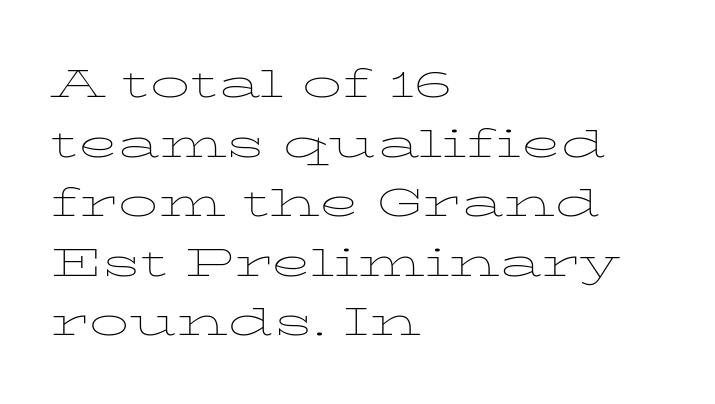
{"serif": "yes", "italic": "no", "bold": "no", "weight": "thin", "width": "wide", "stroke_contrast": "low", "x_height": "medium", "monospaced": "no", "underline": "no", "align": "left", "line_spacing": "normal", "line_spacing_ratio": 1.49, "letter_spacing": "normal", "letter_spacing_em": 0.0, "glyph_px": 40}
